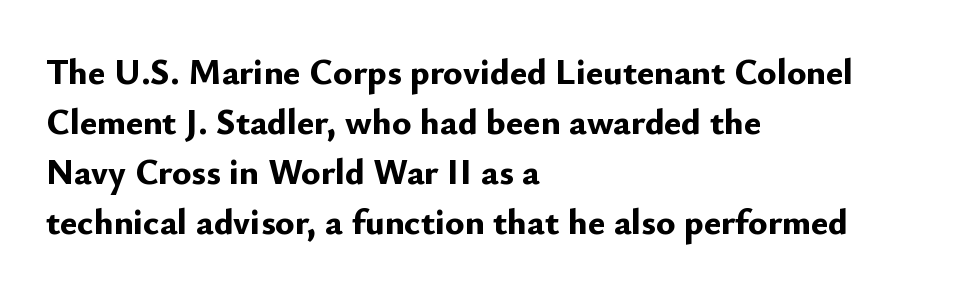
{"serif": "no", "italic": "no", "bold": "yes", "weight": "bold", "width": "normal", "stroke_contrast": "low", "x_height": "small", "monospaced": "no", "underline": "no", "align": "left", "line_spacing": "normal", "line_spacing_ratio": 1.39, "letter_spacing": "normal", "letter_spacing_em": 0.0, "glyph_px": 36}
